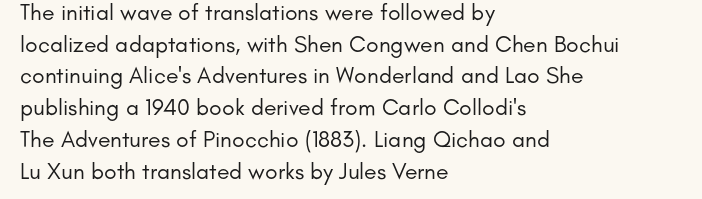
{"italic": "no", "bold": "no", "underline": "no", "align": "left", "line_spacing": "normal", "line_spacing_ratio": 1.38, "letter_spacing": "normal", "letter_spacing_em": 0.0, "glyph_px": 23}
